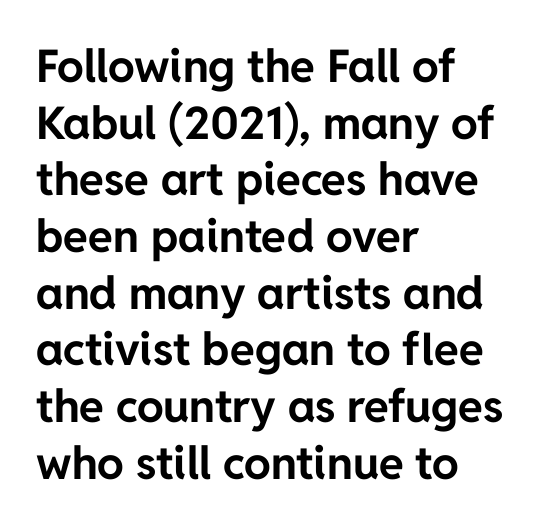
Horizontally, the lines are justified to the leading edge only. Here the glyphs are tracked normally, forming tight word shapes. Serif or sans? Sans — the stroke terminals are bare. A dark, heavy texture on the line: the type is bold. Ascenders rise straight up at ninety degrees. Regarding leading, the lines here are spaced in the standard way.
